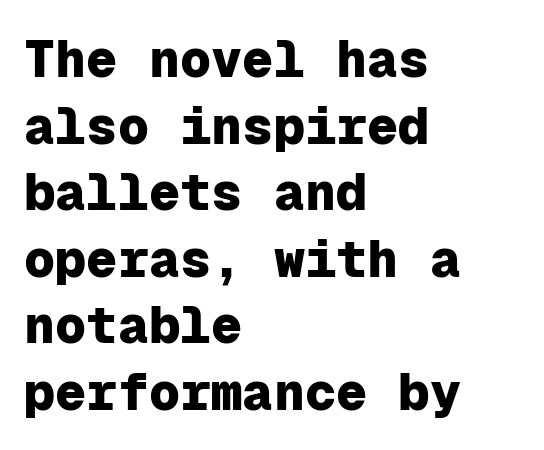
{"serif": "no", "italic": "no", "bold": "yes", "weight": "heavy", "width": "normal", "stroke_contrast": "low", "x_height": "medium", "monospaced": "yes", "underline": "no", "align": "left", "line_spacing": "normal", "line_spacing_ratio": 1.28, "letter_spacing": "normal", "letter_spacing_em": 0.0, "glyph_px": 52}
